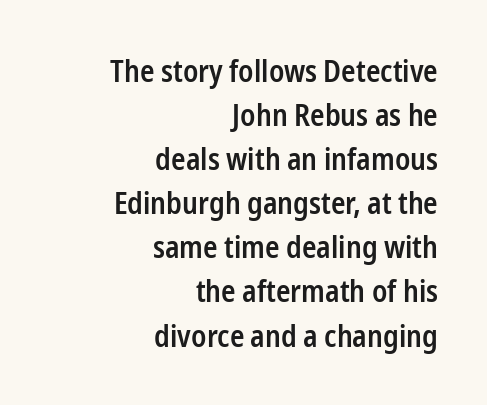
This sample has the flowing, uneven cadence of proportional lettering. Students, this is semibold: more ink than regular, less than bold. In CSS terms this would be text-align: right. Descenders are the only things crossing below the line. Posture: straight, roman, zero tilt.
